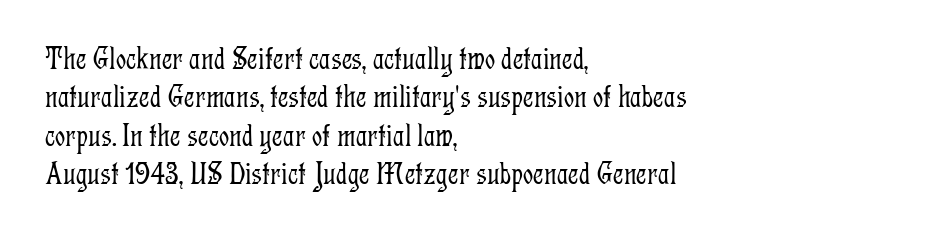
The image shows 32 px light, condensed serif type, upright; set left-aligned, line spacing 1.2x, normal letter spacing, not underlined; low stroke contrast and a medium x-height.
